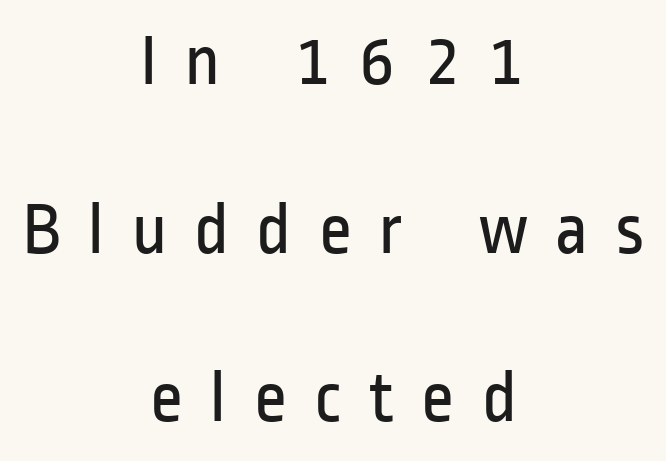
{"serif": "no", "italic": "no", "bold": "no", "weight": "regular", "width": "condensed", "stroke_contrast": "low", "x_height": "medium", "monospaced": "no", "underline": "no", "align": "center", "line_spacing": "loose", "line_spacing_ratio": 2.28, "letter_spacing": "wide", "letter_spacing_em": 0.35, "glyph_px": 74}
